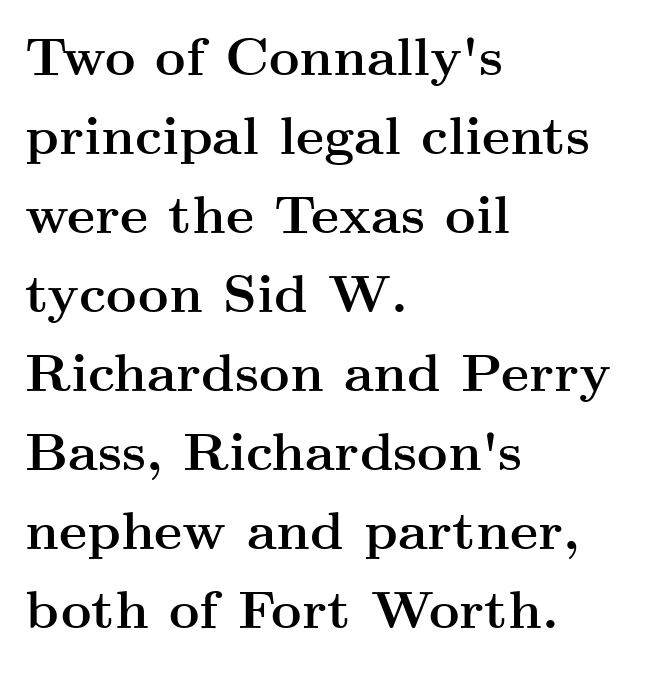
A roman cut, with each character standing at attention. Observe the serifs anchoring each vertical stroke in this sample. The passage shown is not underscored anywhere. Do the characters align in a grid? No, the font is proportional.
